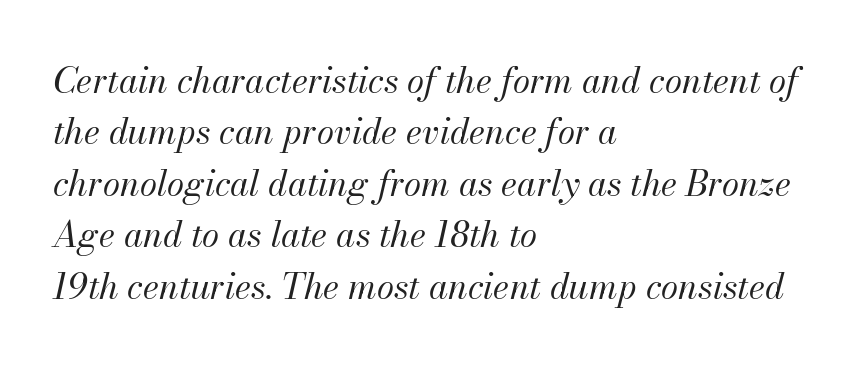
This sample has the flowing, uneven cadence of proportional lettering. Notice how the passage keeps a crisp vertical edge on the left only. Quick note: interline space is typical. Each word holds together tightly as a unit, with standard inter-letter gaps.
